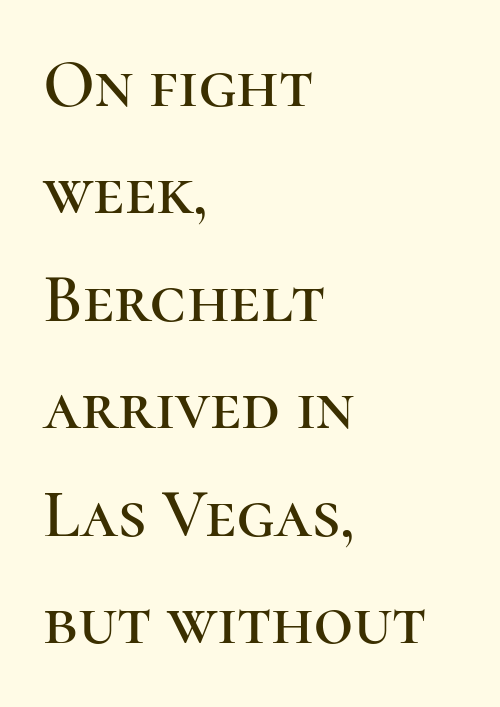
The image shows 68 px serif type, upright; set left-aligned, normal line spacing (1.58x), normal letter spacing, not underlined; high stroke contrast and a medium x-height.
